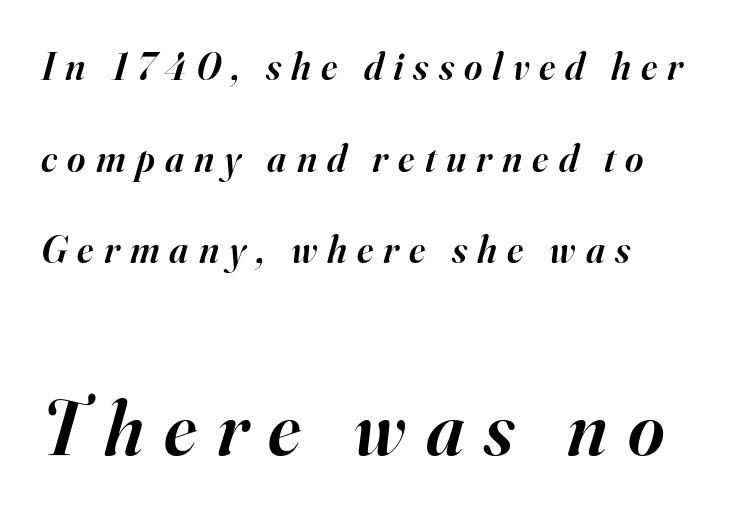
The letters are slanted; this is an italic face. You could not count columns in this text — the font is proportionally spaced. How heavy is the stroke? Medium-heavy — a semibold, shy of bold. Regarding serifs, this sample has them.
